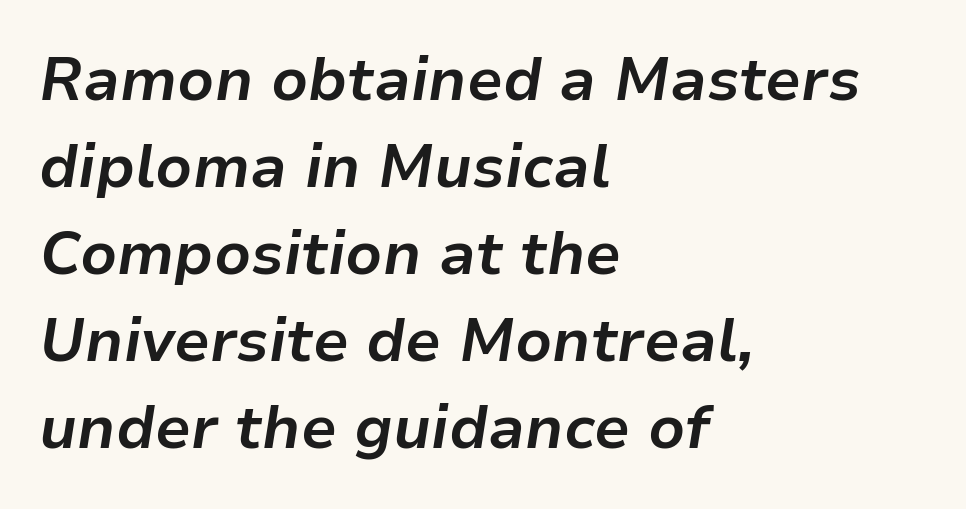
{"italic": "yes", "lean": "right", "slant_degrees": 9, "bold": "yes", "weight": "bold", "width": "normal", "stroke_contrast": "low", "x_height": "medium", "monospaced": "no", "underline": "no", "align": "left", "line_spacing": "normal", "line_spacing_ratio": 1.45, "letter_spacing": "normal", "letter_spacing_em": 0.0, "glyph_px": 60}
